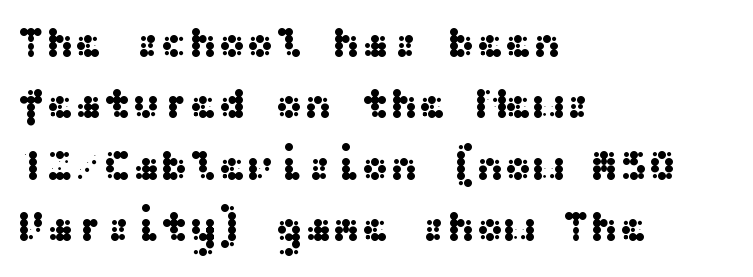
{"serif": "no", "italic": "no", "width": "wide", "stroke_contrast": "medium", "x_height": "medium", "underline": "no", "align": "left", "line_spacing": "normal", "line_spacing_ratio": 1.43, "letter_spacing": "normal", "letter_spacing_em": 0.0, "glyph_px": 43}
